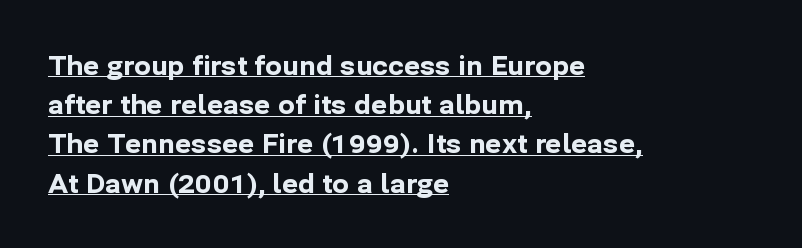
The image shows 25 px bold type, upright; set left-aligned, normal line spacing (1.57x), normal letter spacing, underlined.
